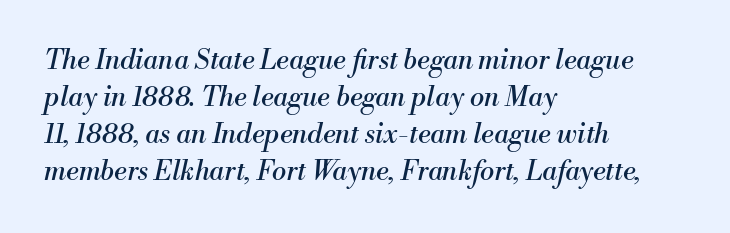
Vertical stems look standard width or narrower in stroke. The words here are not underlined. The text block is weighted toward the left margin, trailing off unevenly rightward. The horizontal fit of the characters is conventional and even. These lines were composed using italics.
